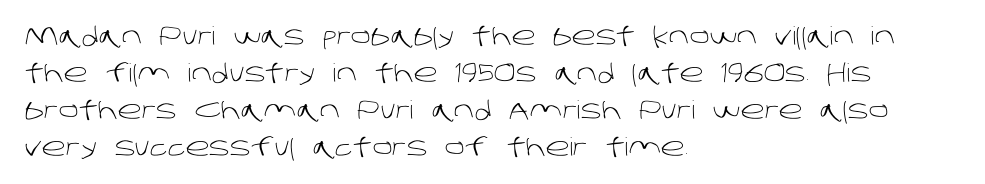
Q: Is the text bold? A: No.
Q: Is the text underlined? A: No.
Q: How is the paragraph aligned? A: Left-aligned.
Q: Is the spacing between letters normal or unusually wide? A: Normal.
Q: Is the spacing between lines tight, normal or loose? A: Normal.
